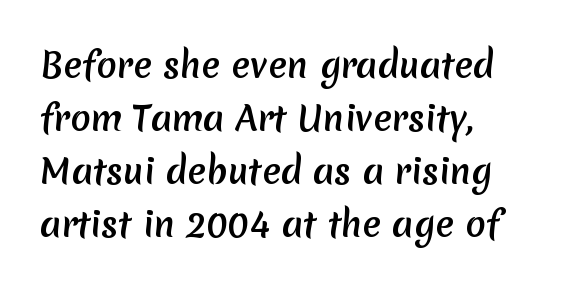
{"serif": "no", "width": "normal", "stroke_contrast": "medium", "x_height": "medium", "monospaced": "no", "underline": "no", "align": "left", "line_spacing": "normal", "line_spacing_ratio": 1.56, "letter_spacing": "normal", "letter_spacing_em": 0.0, "glyph_px": 34}
